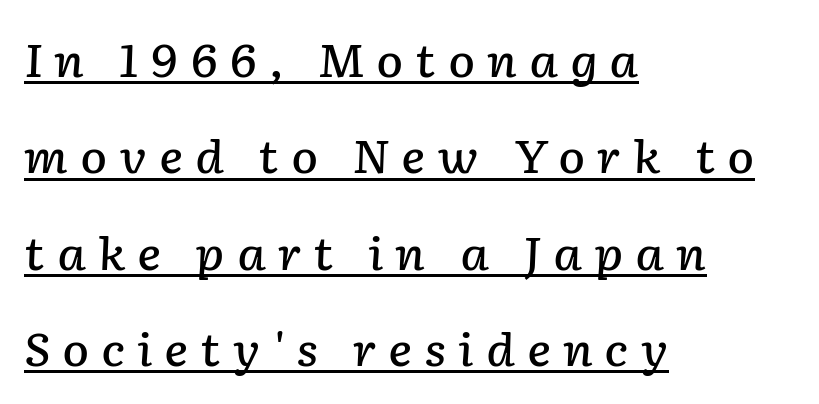
Left-aligned paragraph, ragged on the right. The block of text is sparse from top to bottom, with ample space between rows. Each word looks stretched out because of the extra space between its letters. Looks like regular typesetting: each glyph gets only the width it needs.
